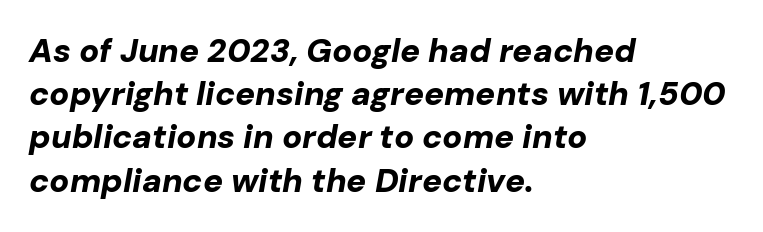
Q: Is the text bold? A: Yes.
Q: Is the text italic (slanted)? A: Yes, it leans right by about 10 degrees.
Q: Is the text underlined? A: No.
Q: How is the paragraph aligned? A: Left-aligned.
Q: Is the spacing between letters normal or unusually wide? A: Normal.
Q: Is the spacing between lines tight, normal or loose? A: Normal.
Q: Width (condensed, normal, or wide)? A: Normal.
Q: Stroke contrast? A: Low.
Q: x-height? A: Medium.
Q: Monospaced? A: No.
